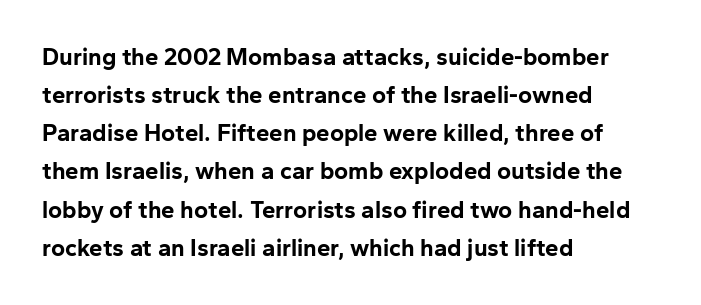
Q: Is the text bold? A: Yes.
Q: Is the text italic (slanted)? A: No, it is upright.
Q: Is the text underlined? A: No.
Q: How is the paragraph aligned? A: Left-aligned.
Q: Is the spacing between letters normal or unusually wide? A: Normal.
Q: Is the spacing between lines tight, normal or loose? A: Normal.
